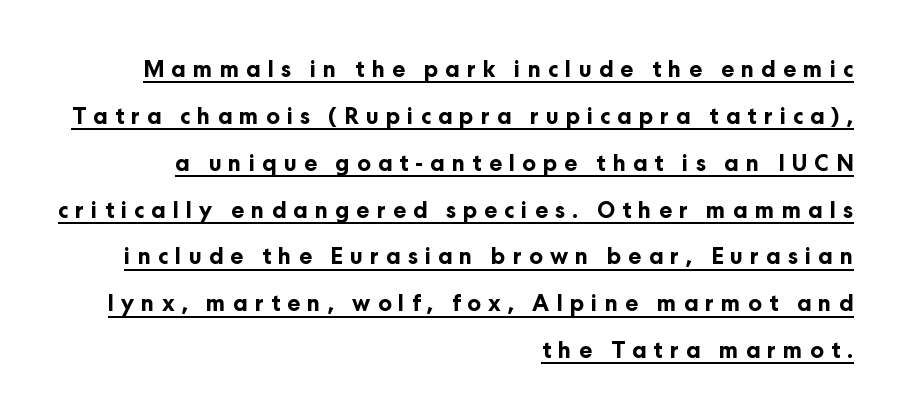
Q: Is the text bold? A: Yes.
Q: Is the text italic (slanted)? A: No, it is upright.
Q: Is the text underlined? A: Yes.
Q: How is the paragraph aligned? A: Right-aligned.
Q: Is the spacing between letters normal or unusually wide? A: Unusually wide.
Q: Is the spacing between lines tight, normal or loose? A: Loose.
